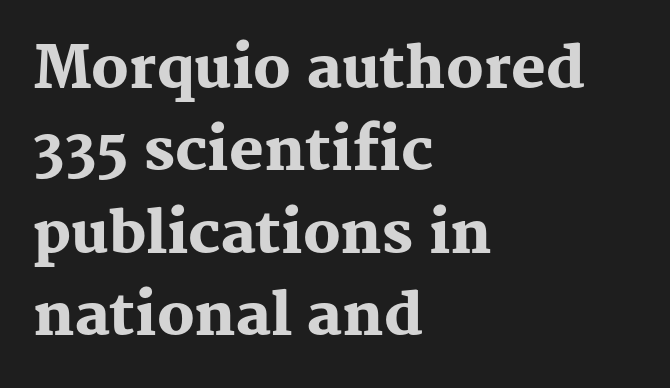
Q: Is the text bold? A: Yes.
Q: Is the text italic (slanted)? A: No, it is upright.
Q: Is the typeface a serif or a sans-serif typeface? A: Serif.
Q: Is the text underlined? A: No.
Q: How is the paragraph aligned? A: Left-aligned.
Q: Is the spacing between letters normal or unusually wide? A: Normal.
Q: Is the spacing between lines tight, normal or loose? A: Normal.
Q: Width (condensed, normal, or wide)? A: Normal.
Q: Stroke contrast? A: Medium.
Q: x-height? A: Medium.
Q: Monospaced? A: No.
